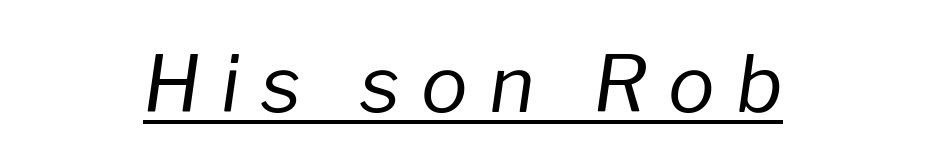
The image shows 78 px regular-weight type, italic (leaning right); set centered, unusually wide letter spacing (+0.27 em), underlined; low stroke contrast and a medium x-height.
